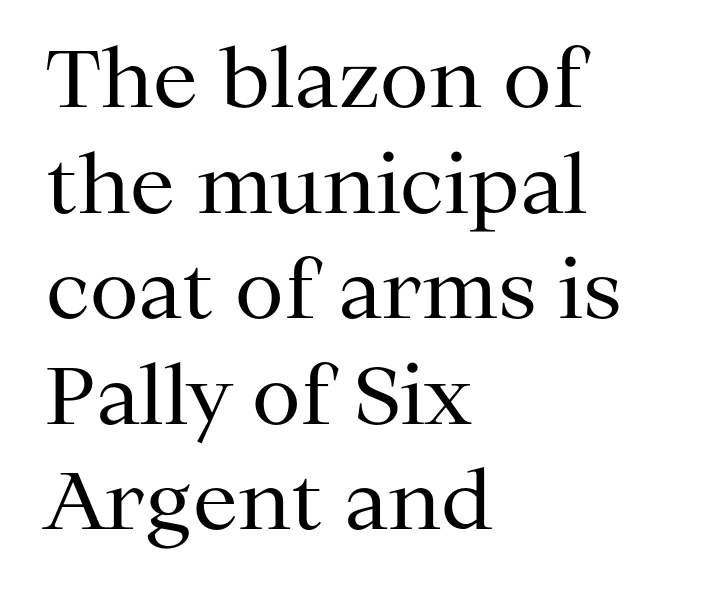
The image shows 80 px regular-weight serif type, upright; set left-aligned, normal line spacing (1.32x), normal letter spacing, not underlined; medium stroke contrast and a medium x-height.
